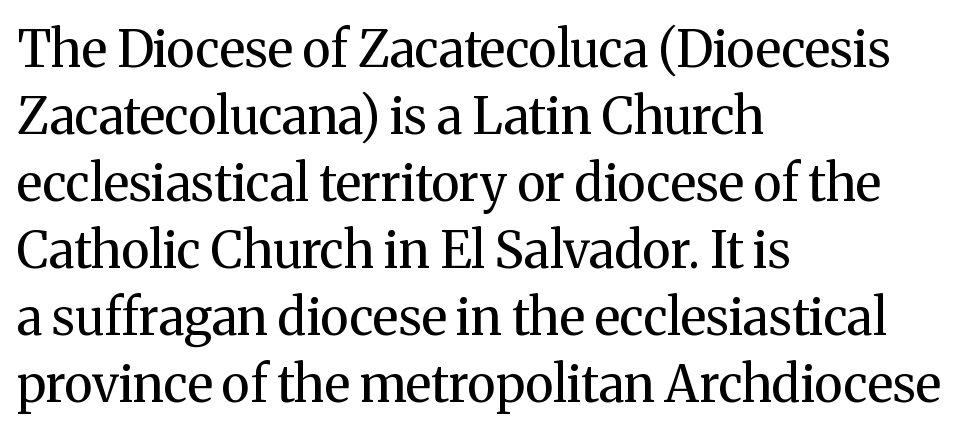
{"serif": "yes", "italic": "no", "bold": "no", "weight": "regular", "width": "normal", "stroke_contrast": "medium", "x_height": "medium", "monospaced": "no", "underline": "no", "align": "left", "line_spacing": "normal", "line_spacing_ratio": 1.34, "letter_spacing": "normal", "letter_spacing_em": 0.0, "glyph_px": 50}
